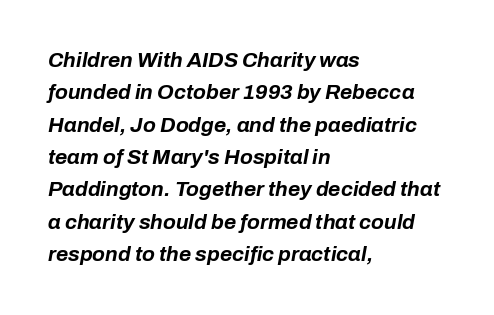
The image shows 21 px bold type, italic (leaning right); set left-aligned, normal line spacing (1.54x), normal letter spacing, not underlined.
